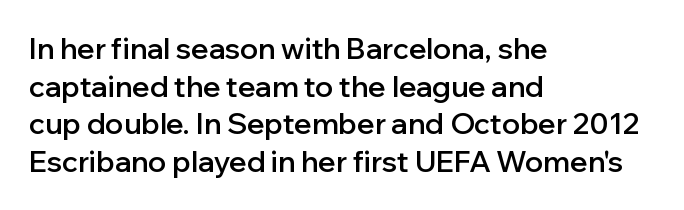
The image shows 29 px semibold sans-serif type, upright; set left-aligned, normal line spacing (1.3x), normal letter spacing, not underlined; low stroke contrast and a medium x-height.
